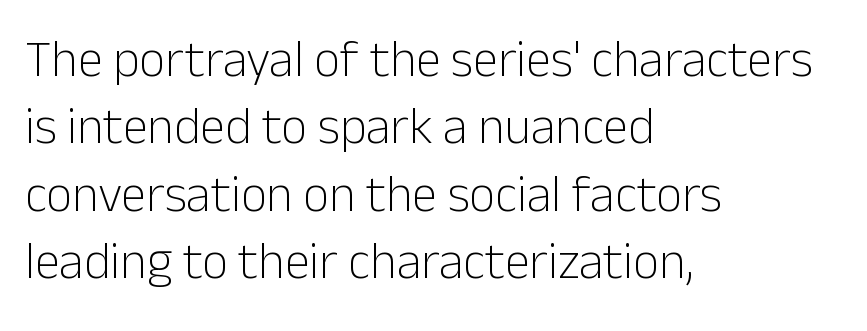
The rendering uses natural spacing where letterforms have individual widths. Decoration check: the copy has no underline. Every stem runs plumb, perpendicular to the baseline. In terms of letterspacing, this is plain default setting. Regarding serifs, this sample does without them. Honestly, the row spacing looks completely unremarkable.
